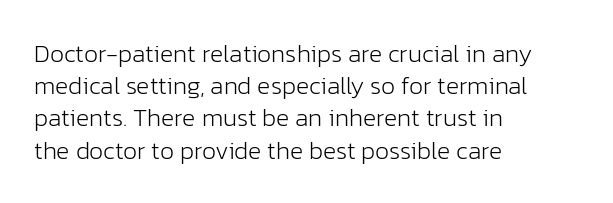
{"italic": "no", "bold": "no", "underline": "no", "align": "left", "line_spacing": "normal", "line_spacing_ratio": 1.29, "letter_spacing": "normal", "letter_spacing_em": 0.0, "glyph_px": 25}
